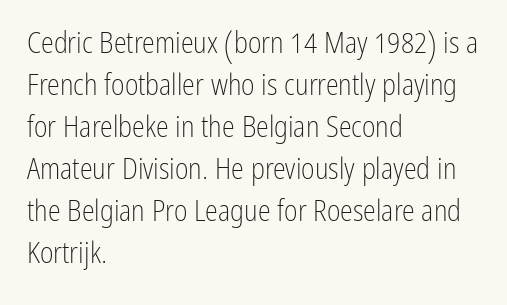
{"serif": "no", "italic": "no", "bold": "no", "weight": "light", "width": "condensed", "stroke_contrast": "low", "x_height": "medium", "monospaced": "no", "underline": "no", "align": "left", "line_spacing": "normal", "line_spacing_ratio": 1.45, "letter_spacing": "normal", "letter_spacing_em": 0.0, "glyph_px": 29}
